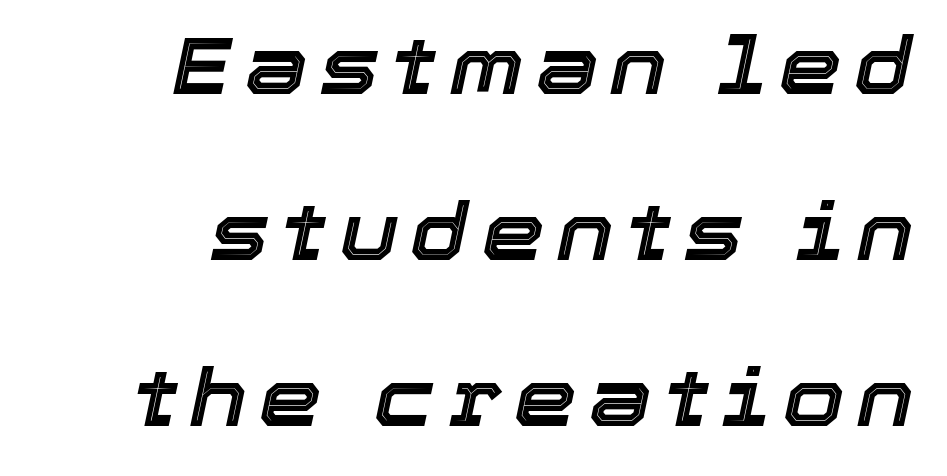
{"italic": "yes", "lean": "right", "slant_degrees": 12, "width": "normal", "x_height": "medium", "monospaced": "no", "underline": "no", "align": "right", "line_spacing": "loose", "line_spacing_ratio": 2.1, "glyph_px": 79}
